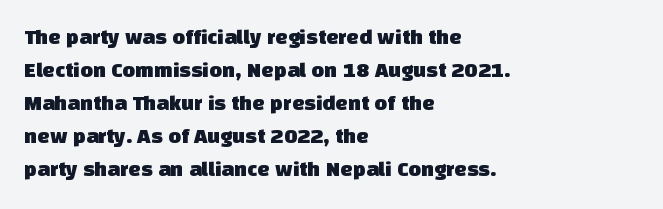
{"underline": "no", "align": "left", "line_spacing": "normal", "line_spacing_ratio": 1.5, "letter_spacing": "normal", "letter_spacing_em": 0.0, "glyph_px": 22}
